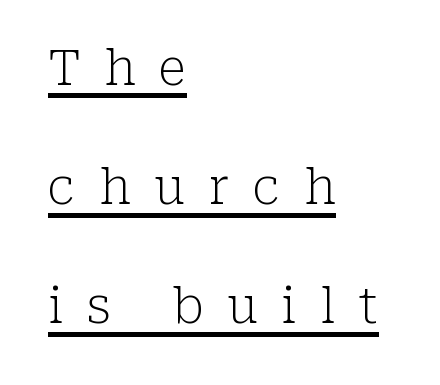
The image shows 49 px light serif type, upright; set left-aligned, loose line spacing (2.43x), unusually wide letter spacing (+0.49 em), underlined; low stroke contrast and a medium x-height.
